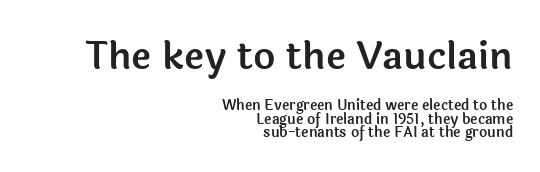
Q: Is the text italic (slanted)? A: No, it is upright.
Q: Is the typeface a serif or a sans-serif typeface? A: Sans-serif.
Q: Is the text underlined? A: No.
Q: How is the paragraph aligned? A: Right-aligned.
Q: Is the spacing between letters normal or unusually wide? A: Normal.
Q: Is the spacing between lines tight, normal or loose? A: Tight.
Q: Which block of text is set in a larger size, the first (top) or the second (bottom)? A: The first (top) one.
Q: Width (condensed, normal, or wide)? A: Normal.
Q: x-height? A: Medium.
Q: Monospaced? A: No.
